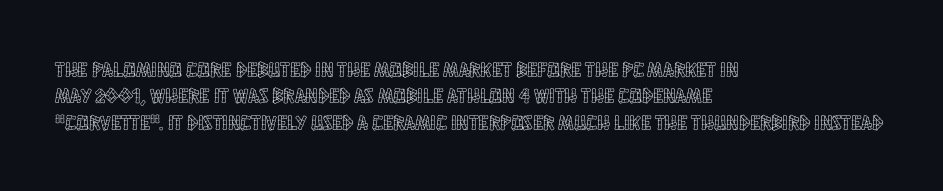
{"italic": "no", "underline": "no", "align": "left", "line_spacing": "normal", "line_spacing_ratio": 1.26, "letter_spacing": "normal", "letter_spacing_em": 0.0, "glyph_px": 21}
